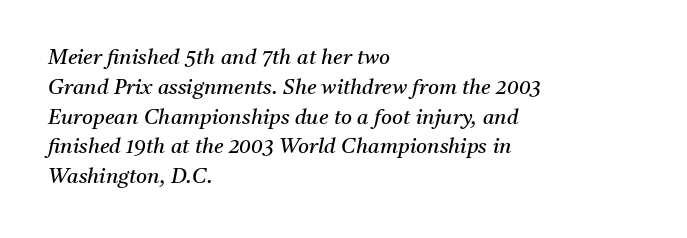
{"italic": "yes", "lean": "right", "slant_degrees": 11, "bold": "no", "underline": "no", "align": "left", "line_spacing": "normal", "line_spacing_ratio": 1.42, "letter_spacing": "normal", "letter_spacing_em": 0.0, "glyph_px": 21}
